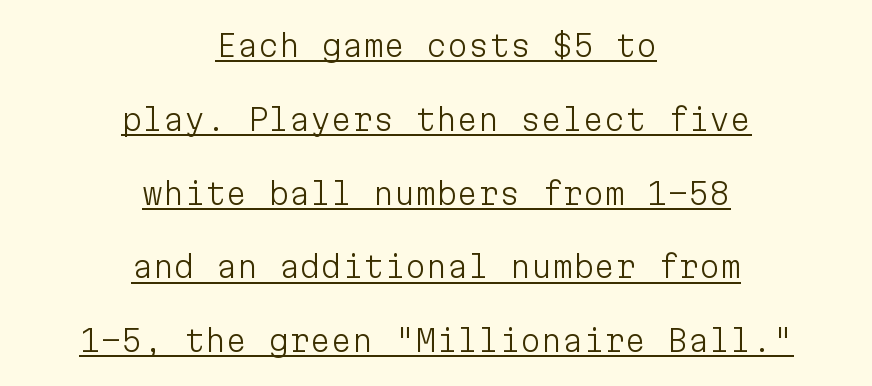
The letters sit at their default tracking, neither squeezed nor spread. Each letter, wide or thin by design, is forced into the same width here. A baseline rule has been typeset under these characters. Does the type have serifs? No, each stem ends abruptly. Tall strokes in this sample are plumb rather than angled.
